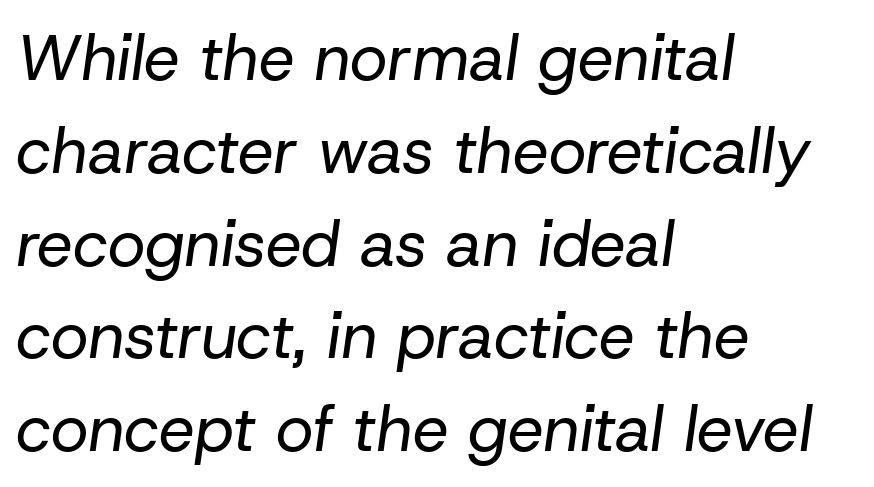
{"italic": "yes", "lean": "right", "slant_degrees": 8, "bold": "no", "weight": "regular", "width": "normal", "stroke_contrast": "low", "x_height": "medium", "monospaced": "no", "underline": "no", "align": "left", "line_spacing": "normal", "line_spacing_ratio": 1.45, "letter_spacing": "normal", "letter_spacing_em": 0.0, "glyph_px": 64}
